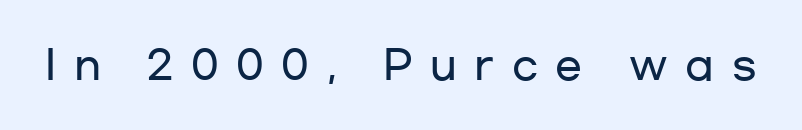
{"serif": "no", "italic": "no", "width": "wide", "stroke_contrast": "low", "x_height": "medium", "monospaced": "no", "underline": "no", "letter_spacing": "wide", "letter_spacing_em": 0.44, "glyph_px": 40}
